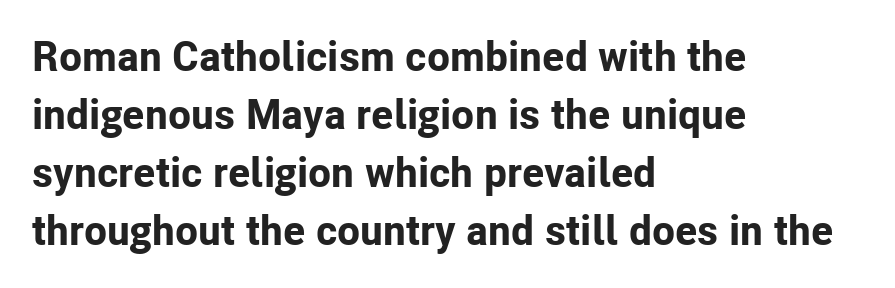
The image shows 42 px bold sans-serif type, upright; set left-aligned, normal line spacing (1.38x), normal letter spacing, not underlined; low stroke contrast and a medium x-height.
